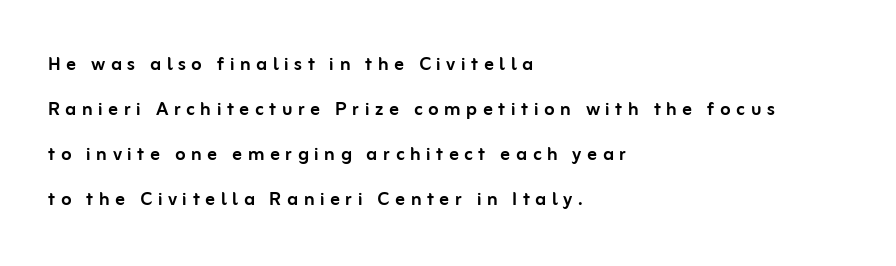
Q: Is the text italic (slanted)? A: No, it is upright.
Q: Is the text underlined? A: No.
Q: How is the paragraph aligned? A: Left-aligned.
Q: Is the spacing between letters normal or unusually wide? A: Unusually wide.
